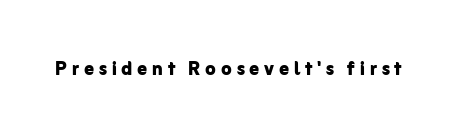
{"italic": "no", "bold": "yes", "underline": "no", "letter_spacing": "wide", "letter_spacing_em": 0.2, "glyph_px": 24}
